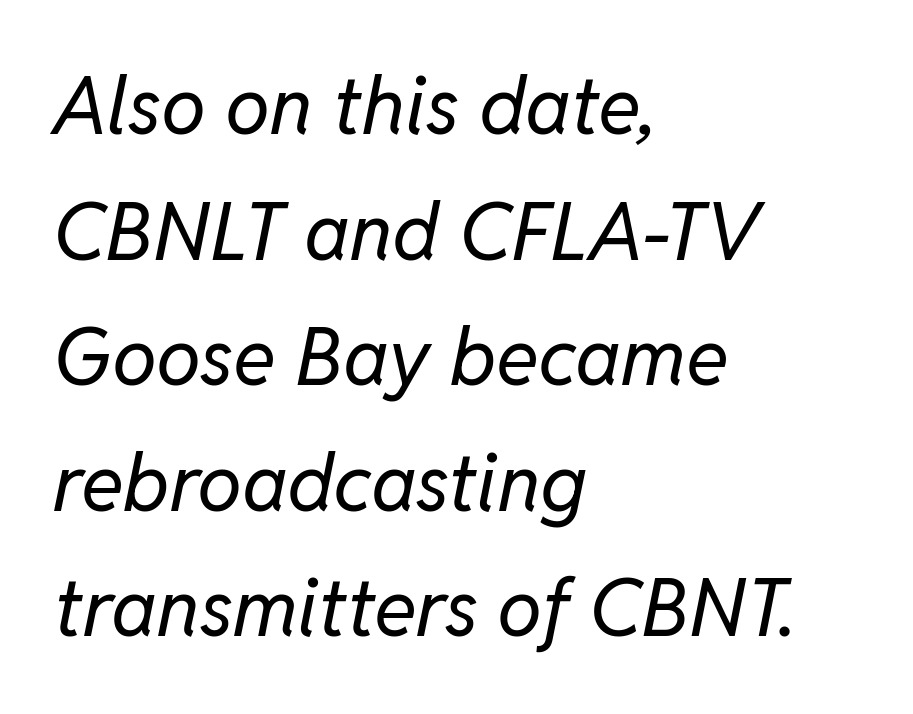
{"italic": "yes", "lean": "right", "slant_degrees": 11, "bold": "no", "weight": "regular", "width": "normal", "stroke_contrast": "low", "x_height": "medium", "monospaced": "no", "underline": "no", "align": "left", "line_spacing": "normal", "line_spacing_ratio": 1.57, "letter_spacing": "normal", "letter_spacing_em": 0.0, "glyph_px": 80}
